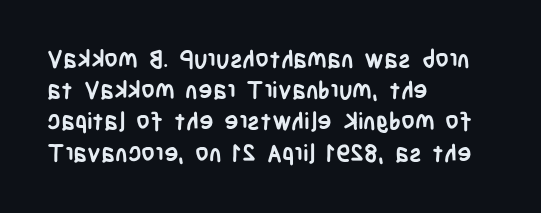
The image shows 24 px bold type, upright; set left-aligned, normal line spacing (1.3x), normal letter spacing, not underlined.
